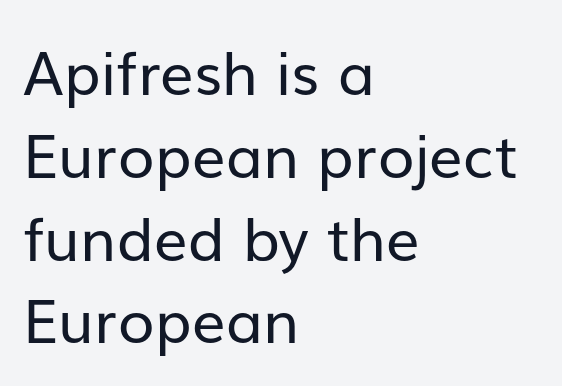
The image shows 60 px regular-weight sans-serif type, upright; set left-aligned, normal line spacing (1.38x), normal letter spacing, not underlined; low stroke contrast and a medium x-height.
